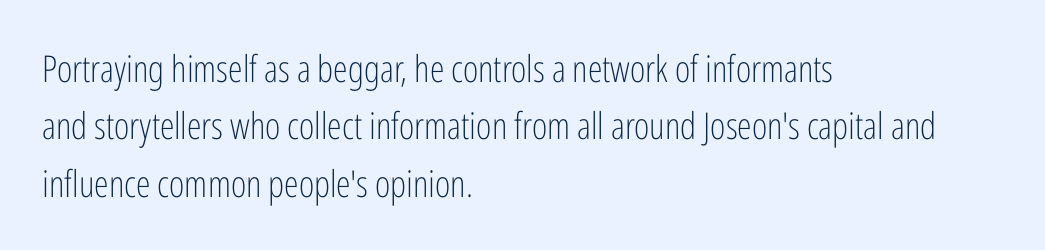
Normally led — the rows are evenly, conventionally spaced. The text was rendered using a sans face with plain stroke endings. The gaps between neighbouring characters are ordinary and unremarkable. Proportional: the letters do not fall into vertical columns. Is this a heavy cut? Hardly; it is regular or lighter. Ordinary non-slanted type is in use.
